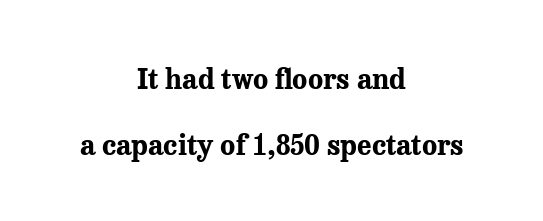
The image shows 28 px bold serif type, upright; set centered, loose line spacing (2.34x), normal letter spacing, not underlined; medium stroke contrast and a medium x-height.
